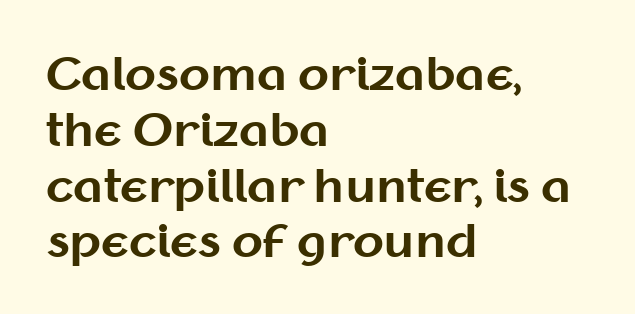
The rendering shows plain stroke endings on the letterforms — a sans-serif design. The face used here is rendered with its standard letterfit. Caption: bold face, heavy strokes. The zone under the glyphs is completely vacant. The passage is arranged the way most books set body copy — flush left. You could not count columns in this text — the font is proportionally spaced.
